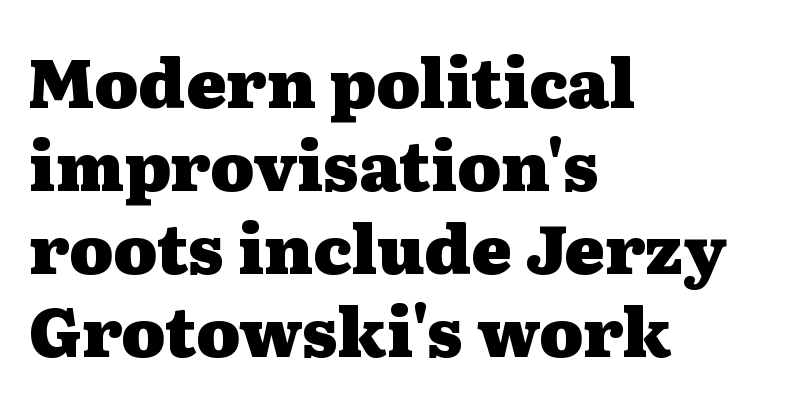
A clean baseline with only descenders dipping below it. Think of a printed novel: that variable character pitch is what you see here. The glyphs in this specimen are seriffed. Is the type bold? Yes — the strokes are clearly thick and heavy.
